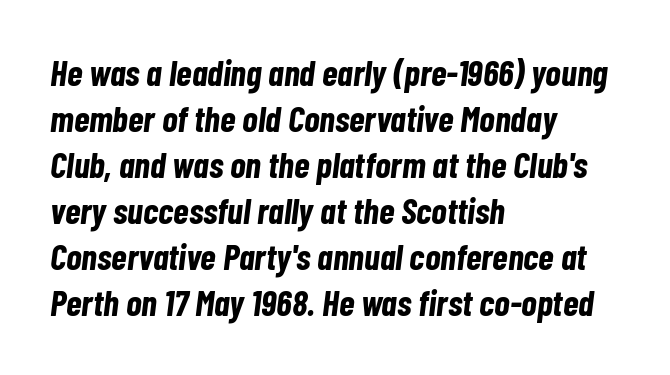
The image shows 36 px bold, condensed type, italic (leaning right); set left-aligned, normal line spacing (1.28x), normal letter spacing, not underlined; low stroke contrast and a medium x-height.
